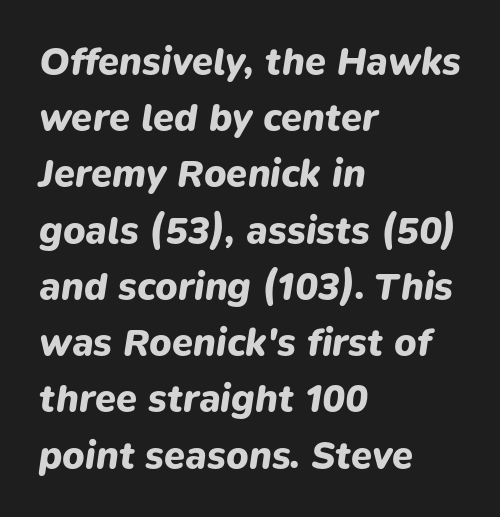
The image shows 38 px heavy type, italic (leaning right); set left-aligned, normal line spacing (1.48x), normal letter spacing, not underlined; low stroke contrast and a medium x-height.
